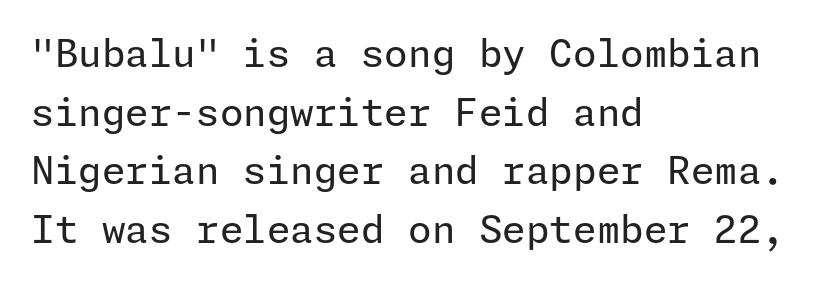
{"serif": "no", "italic": "no", "bold": "no", "weight": "regular", "width": "normal", "stroke_contrast": "low", "x_height": "medium", "underline": "no", "align": "left", "line_spacing": "normal", "line_spacing_ratio": 1.54, "letter_spacing": "normal", "letter_spacing_em": 0.0, "glyph_px": 38}
